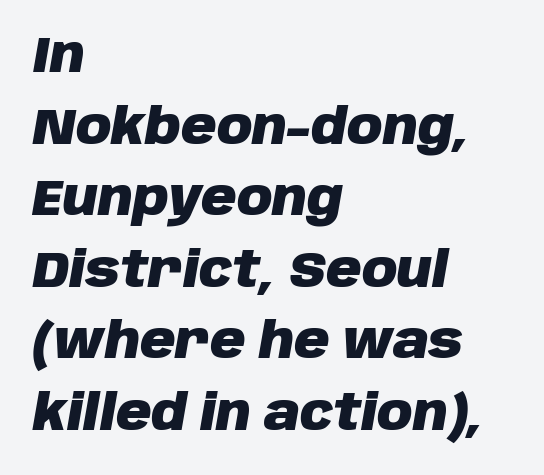
Q: Is the text bold? A: Yes.
Q: Is the text italic (slanted)? A: Yes, it leans right by about 10 degrees.
Q: Is the text underlined? A: No.
Q: How is the paragraph aligned? A: Left-aligned.
Q: Is the spacing between letters normal or unusually wide? A: Normal.
Q: Is the spacing between lines tight, normal or loose? A: Normal.
Q: Width (condensed, normal, or wide)? A: Normal.
Q: Stroke contrast? A: Low.
Q: x-height? A: Large.
Q: Monospaced? A: No.
